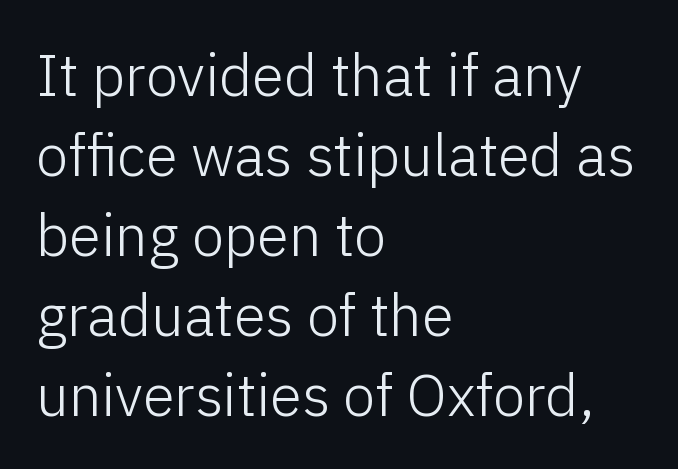
{"serif": "no", "italic": "no", "bold": "no", "weight": "light", "width": "normal", "stroke_contrast": "low", "x_height": "medium", "monospaced": "no", "underline": "no", "align": "left", "line_spacing": "normal", "line_spacing_ratio": 1.38, "letter_spacing": "normal", "letter_spacing_em": 0.0, "glyph_px": 58}
